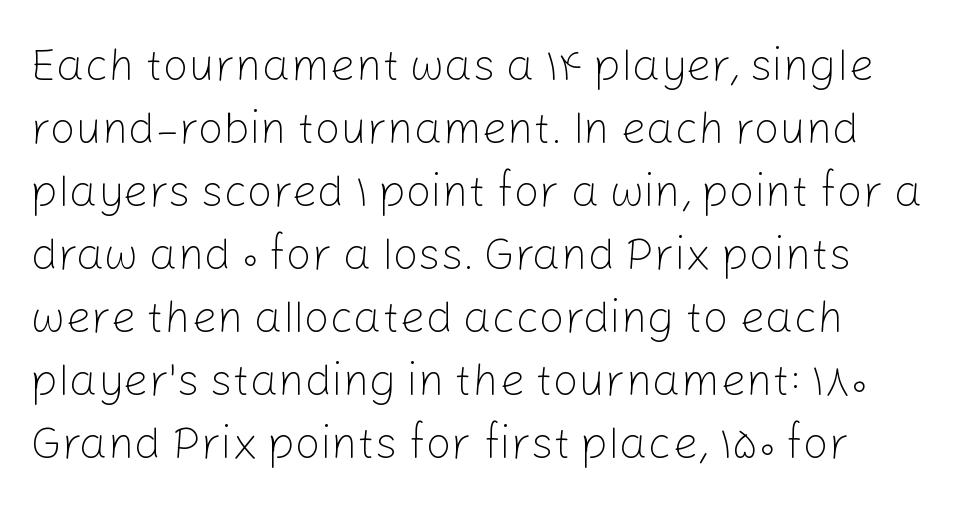
Regular leading. Note: no serifs on the glyphs. You can tell it's not italic because the verticals are truly vertical. On a weight scale, this lands at 450 or below.
